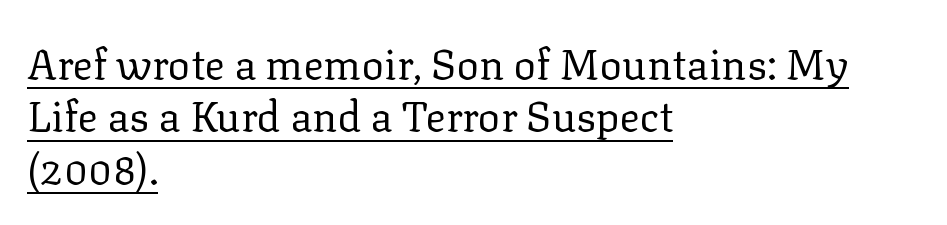
Q: Is the text bold? A: No.
Q: Is the text italic (slanted)? A: No, it is upright.
Q: Is the typeface a serif or a sans-serif typeface? A: Serif.
Q: Is the text underlined? A: Yes.
Q: How is the paragraph aligned? A: Left-aligned.
Q: Is the spacing between letters normal or unusually wide? A: Normal.
Q: Is the spacing between lines tight, normal or loose? A: Normal.
Q: Width (condensed, normal, or wide)? A: Normal.
Q: Stroke contrast? A: Low.
Q: x-height? A: Medium.
Q: Monospaced? A: No.
